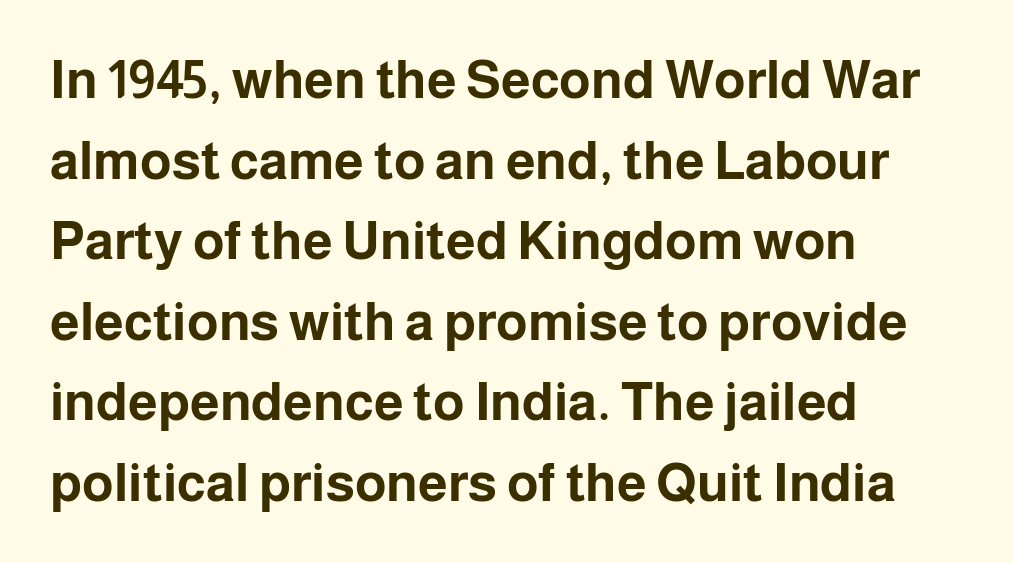
Weight: bold. Varying glyph widths throughout — classic text-font behaviour. Compared with typical paragraphs, the rows here are spaced about the same. Check the space under the baseline: it is left empty.
